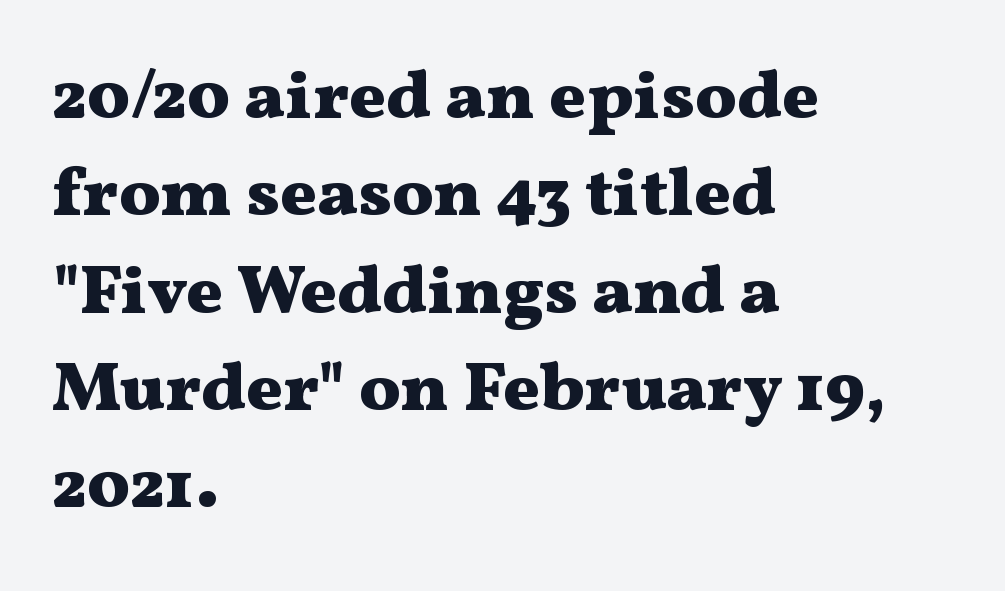
{"serif": "yes", "italic": "no", "bold": "yes", "weight": "heavy", "width": "wide", "stroke_contrast": "medium", "x_height": "medium", "monospaced": "no", "underline": "no", "align": "left", "line_spacing": "normal", "line_spacing_ratio": 1.41, "letter_spacing": "normal", "letter_spacing_em": 0.0, "glyph_px": 69}
